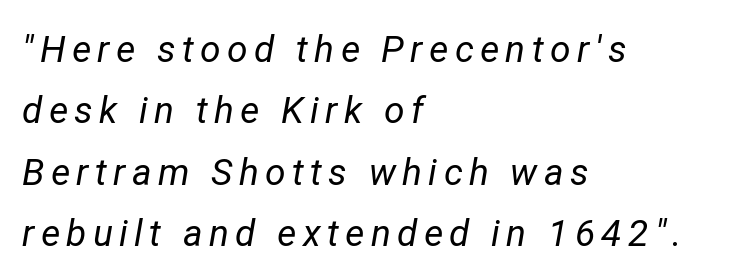
The image shows 37 px regular-weight type, italic (leaning right); set left-aligned, normal line spacing (1.66x), not underlined; low stroke contrast and a medium x-height.
